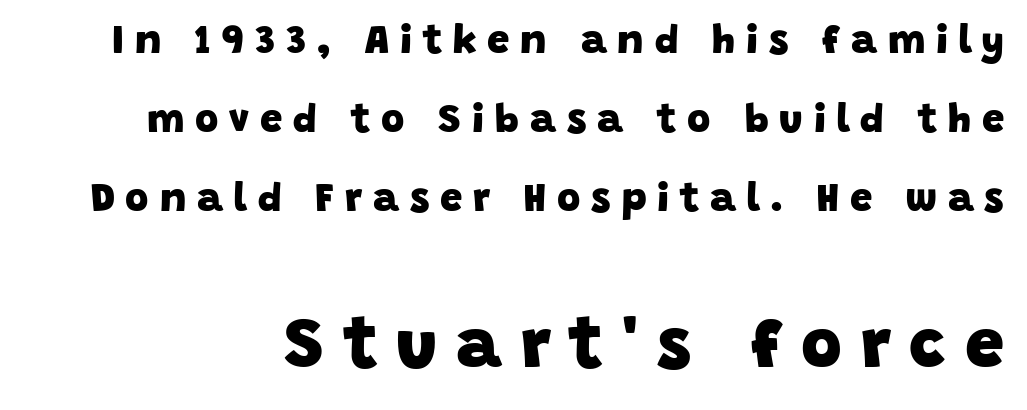
Q: Is the text bold? A: Yes.
Q: Is the typeface a serif or a sans-serif typeface? A: Sans-serif.
Q: Is the text underlined? A: No.
Q: Is the spacing between letters normal or unusually wide? A: Unusually wide.
Q: Is the spacing between lines tight, normal or loose? A: Loose.
Q: Which block of text is set in a larger size, the first (top) or the second (bottom)? A: The second (bottom) one.
Q: Width (condensed, normal, or wide)? A: Normal.
Q: Stroke contrast? A: Low.
Q: x-height? A: Large.
Q: Monospaced? A: No.
